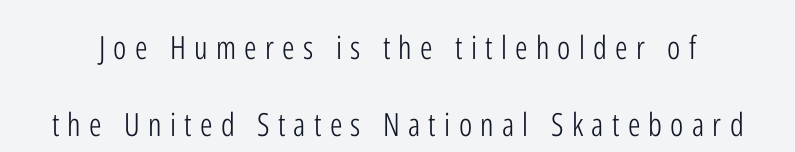
Q: Is the text bold? A: No.
Q: Is the text italic (slanted)? A: No, it is upright.
Q: Is the typeface a serif or a sans-serif typeface? A: Sans-serif.
Q: Is the text underlined? A: No.
Q: Is the spacing between letters normal or unusually wide? A: Unusually wide.
Q: Is the spacing between lines tight, normal or loose? A: Loose.
Q: Width (condensed, normal, or wide)? A: Condensed.
Q: Stroke contrast? A: Low.
Q: x-height? A: Medium.
Q: Monospaced? A: No.
